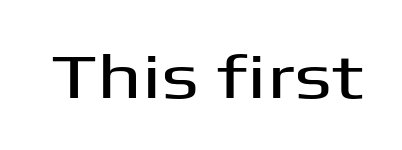
Look at the tracking — it's just the regular setting, nothing added. The passage shown is typed in a proportional face where columns would drift. Does the type have serifs? No, each stem ends abruptly. No italicization has been applied; the sample stays upright.
